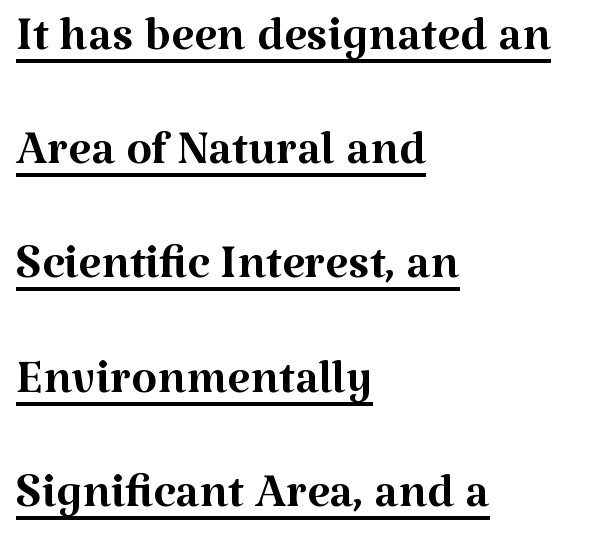
{"serif": "yes", "italic": "no", "bold": "no", "weight": "regular", "width": "normal", "stroke_contrast": "medium", "x_height": "medium", "monospaced": "no", "underline": "yes", "align": "left", "line_spacing_ratio": 1.73, "letter_spacing": "normal", "letter_spacing_em": 0.0, "glyph_px": 66}
